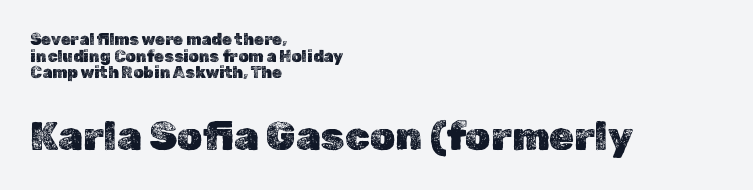
Q: Is the text italic (slanted)? A: No, it is upright.
Q: Is the text underlined? A: No.
Q: How is the paragraph aligned? A: Left-aligned.
Q: Is the spacing between letters normal or unusually wide? A: Normal.
Q: Is the spacing between lines tight, normal or loose? A: Tight.
Q: Which block of text is set in a larger size, the first (top) or the second (bottom)? A: The second (bottom) one.
Q: Width (condensed, normal, or wide)? A: Normal.
Q: x-height? A: Medium.
Q: Monospaced? A: No.
